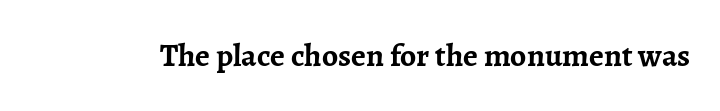
The image shows 32 px semibold serif type, upright; set normal letter spacing, not underlined; low stroke contrast and a medium x-height.
